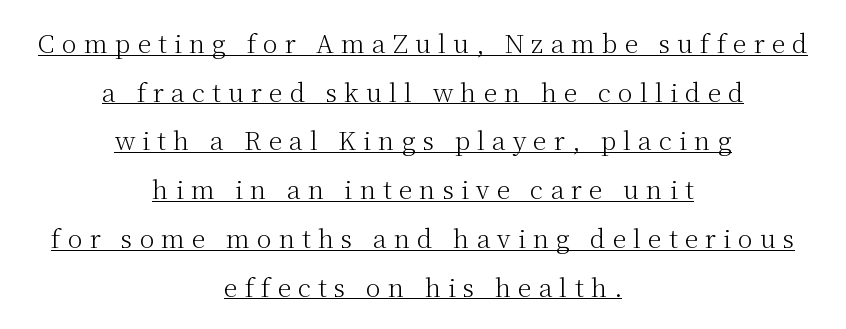
The image shows 25 px text type, upright; set centered, loose line spacing (1.95x), unusually wide letter spacing (+0.28 em), underlined.
